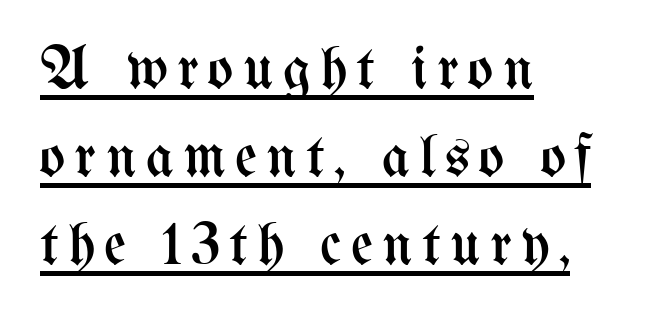
The image shows 61 px regular-weight, condensed type, upright; set left-aligned, normal line spacing (1.44x), underlined; medium stroke contrast and a medium x-height.
